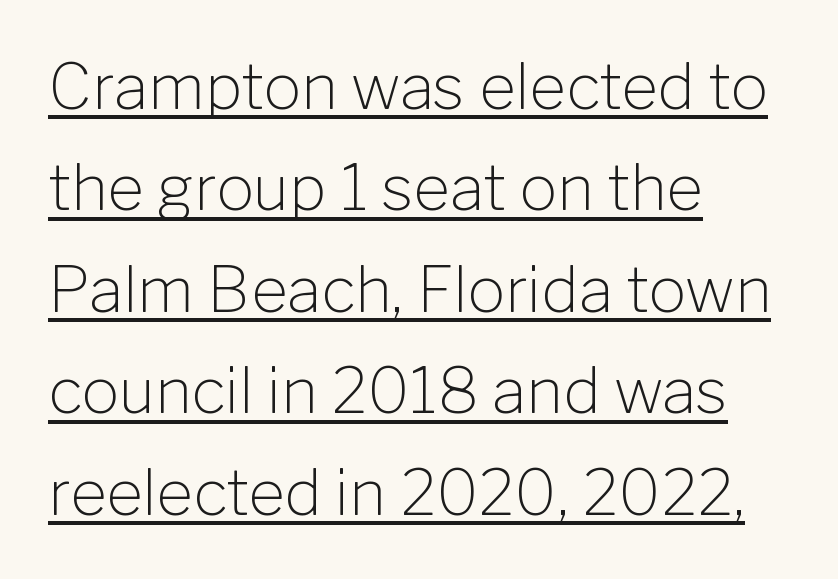
Q: Is the text bold? A: No.
Q: Is the text italic (slanted)? A: No, it is upright.
Q: Is the typeface a serif or a sans-serif typeface? A: Sans-serif.
Q: Is the text underlined? A: Yes.
Q: How is the paragraph aligned? A: Left-aligned.
Q: Is the spacing between letters normal or unusually wide? A: Normal.
Q: Is the spacing between lines tight, normal or loose? A: Normal.
Q: Width (condensed, normal, or wide)? A: Normal.
Q: Stroke contrast? A: Low.
Q: x-height? A: Medium.
Q: Monospaced? A: No.
